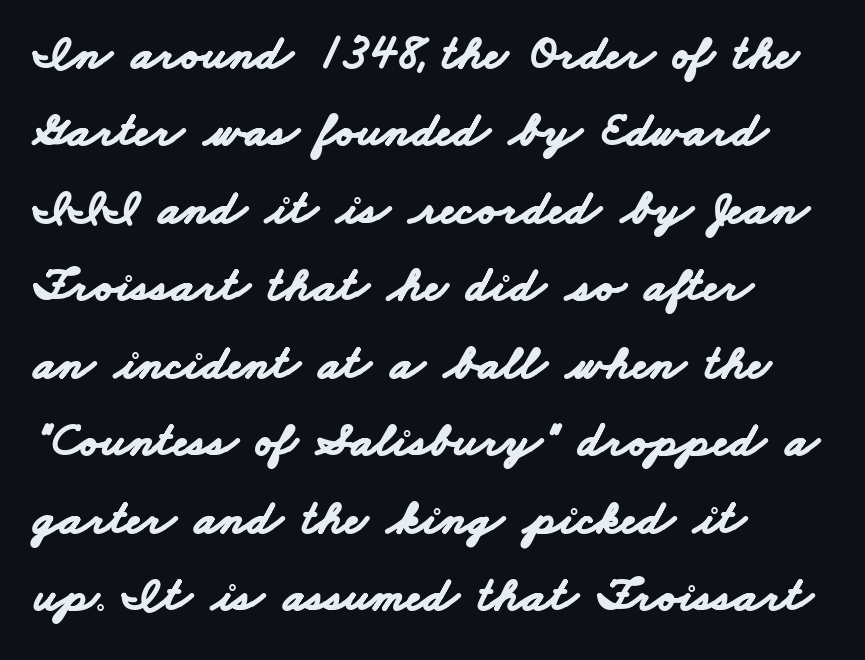
{"serif": "no", "bold": "yes", "weight": "bold", "width": "wide", "stroke_contrast": "low", "x_height": "small", "monospaced": "no", "underline": "no", "align": "left", "line_spacing": "normal", "line_spacing_ratio": 1.58, "letter_spacing": "normal", "letter_spacing_em": 0.0, "glyph_px": 49}
